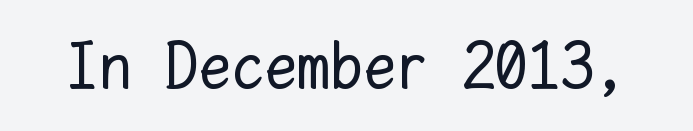
Q: Is the text bold? A: No.
Q: Is the text italic (slanted)? A: No, it is upright.
Q: Is the text underlined? A: No.
Q: Is the spacing between letters normal or unusually wide? A: Normal.
Q: Width (condensed, normal, or wide)? A: Normal.
Q: Stroke contrast? A: Low.
Q: x-height? A: Medium.
Q: Monospaced? A: Yes.
